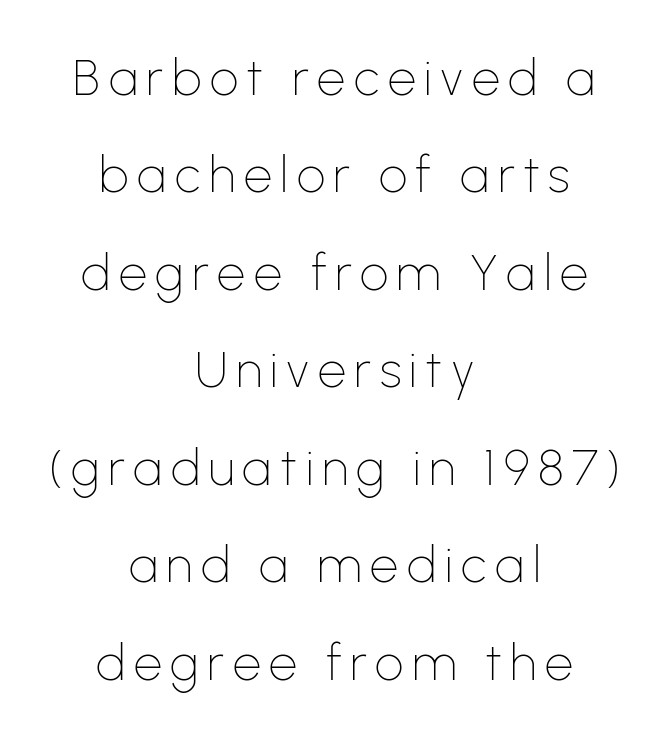
Q: Is the text bold? A: No.
Q: Is the text italic (slanted)? A: No, it is upright.
Q: Is the typeface a serif or a sans-serif typeface? A: Sans-serif.
Q: Is the text underlined? A: No.
Q: How is the paragraph aligned? A: Centered.
Q: Is the spacing between lines tight, normal or loose? A: Loose.
Q: Width (condensed, normal, or wide)? A: Normal.
Q: Stroke contrast? A: Low.
Q: x-height? A: Medium.
Q: Monospaced? A: No.
